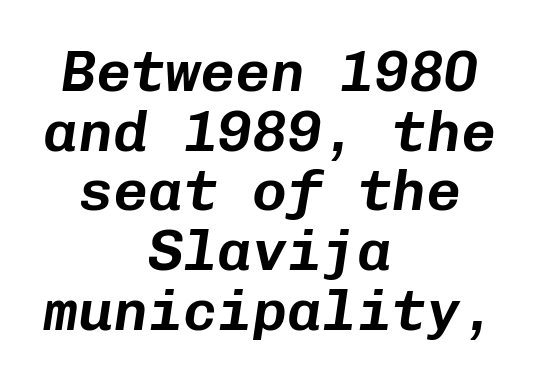
The image shows 58 px text type, italic (leaning right), monospaced; set centered, tight line spacing (1.03x), normal letter spacing, not underlined; low stroke contrast and a medium x-height.
